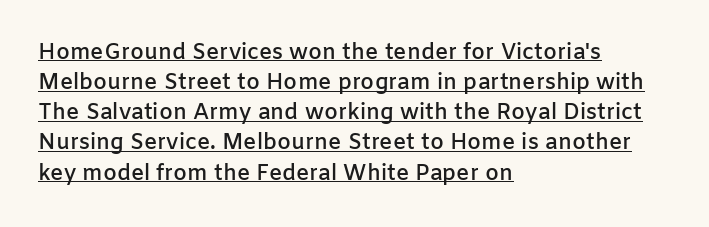
The image shows 22 px text type, upright; set left-aligned, normal line spacing (1.37x), normal letter spacing, underlined.
